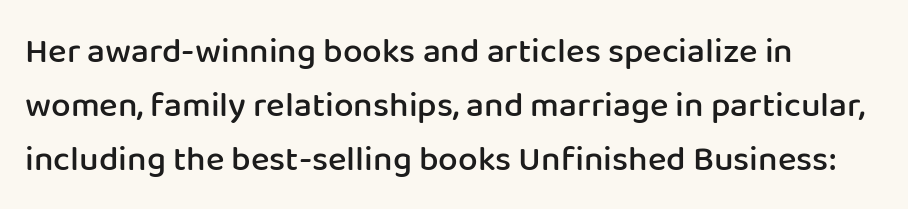
Glyph-to-glyph distance matches everyday printed text. Ascenders rise straight up at ninety degrees. Summary of vertical rhythm: regular, with standard interline spacing. Set as a demibold, roughly 600 on the weight scale. Character widths vary here, with narrow letters taking less room than wide ones. Nothing sits at the stroke ends, so this counts as sans-serif.
